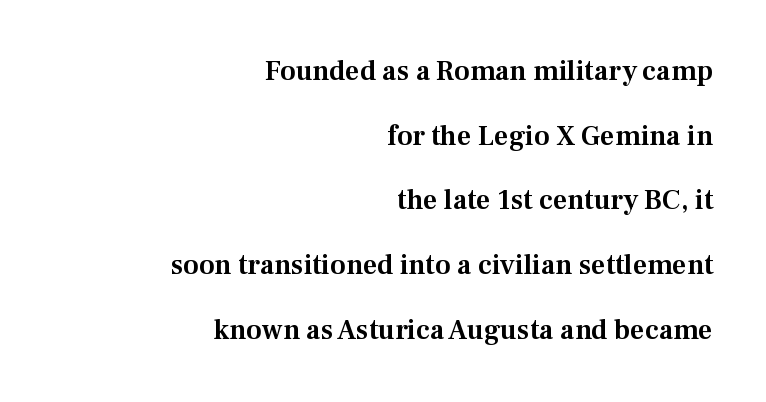
Each word holds together tightly as a unit, with standard inter-letter gaps. Compared with a flush-left layout, this one pins lines to the opposite, right side. The space between consecutive lines is lavish. The characters display serif detailing at their extremities. Clear beneath every line of the passage. You could not count columns in this text — the font is proportionally spaced.
